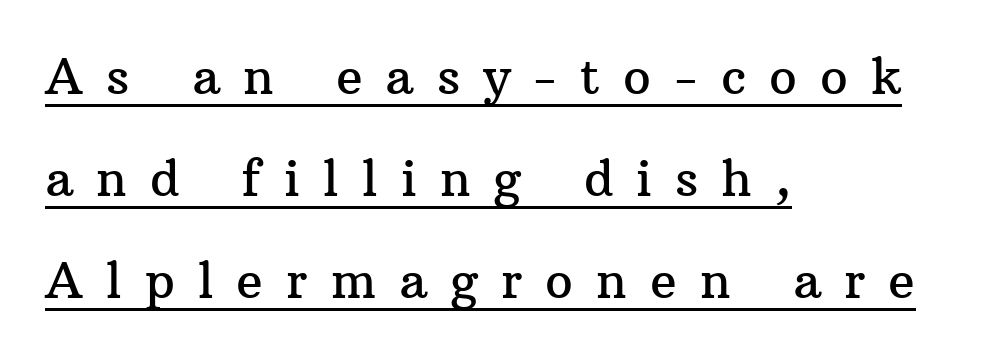
Q: Is the text italic (slanted)? A: No, it is upright.
Q: Is the typeface a serif or a sans-serif typeface? A: Serif.
Q: Is the text underlined? A: Yes.
Q: How is the paragraph aligned? A: Left-aligned.
Q: Is the spacing between letters normal or unusually wide? A: Unusually wide.
Q: Is the spacing between lines tight, normal or loose? A: Loose.
Q: Width (condensed, normal, or wide)? A: Normal.
Q: Stroke contrast? A: Medium.
Q: x-height? A: Medium.
Q: Monospaced? A: No.
